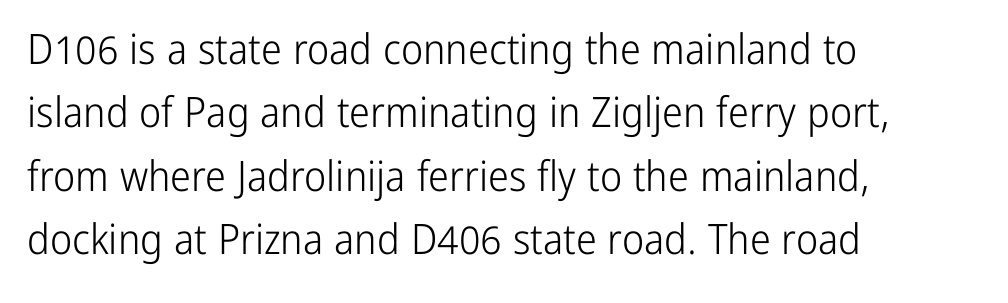
{"serif": "no", "italic": "no", "bold": "no", "weight": "light", "width": "condensed", "stroke_contrast": "low", "x_height": "medium", "monospaced": "no", "underline": "no", "align": "left", "line_spacing": "normal", "line_spacing_ratio": 1.51, "letter_spacing": "normal", "letter_spacing_em": 0.0, "glyph_px": 42}
